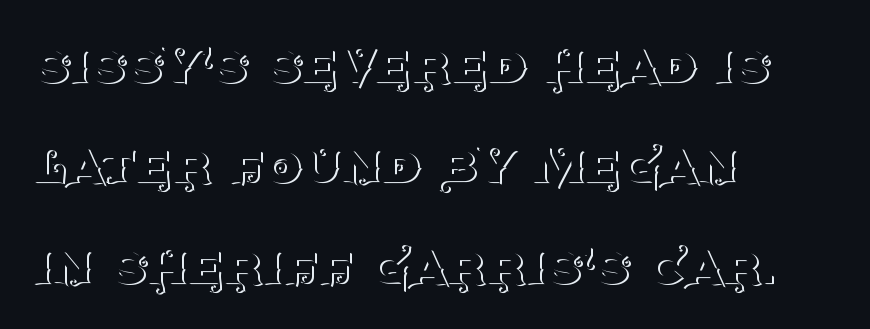
Q: Is the text bold? A: No.
Q: Is the text italic (slanted)? A: No, it is upright.
Q: Is the typeface a serif or a sans-serif typeface? A: Serif.
Q: Is the text underlined? A: No.
Q: How is the paragraph aligned? A: Left-aligned.
Q: Is the spacing between letters normal or unusually wide? A: Normal.
Q: Is the spacing between lines tight, normal or loose? A: Normal.
Q: Width (condensed, normal, or wide)? A: Normal.
Q: Stroke contrast? A: Medium.
Q: x-height? A: Large.
Q: Monospaced? A: No.
